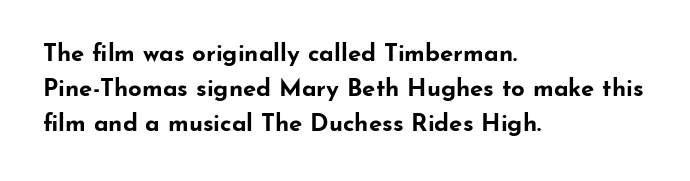
{"italic": "no", "bold": "yes", "underline": "no", "align": "left", "line_spacing": "normal", "line_spacing_ratio": 1.46, "letter_spacing": "normal", "letter_spacing_em": 0.0, "glyph_px": 24}
